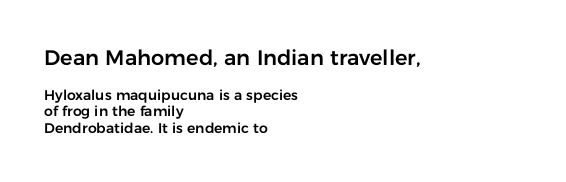
Q: Is the text italic (slanted)? A: No, it is upright.
Q: Is the text underlined? A: No.
Q: How is the paragraph aligned? A: Left-aligned.
Q: Is the spacing between letters normal or unusually wide? A: Normal.
Q: Which block of text is set in a larger size, the first (top) or the second (bottom)? A: The first (top) one.
